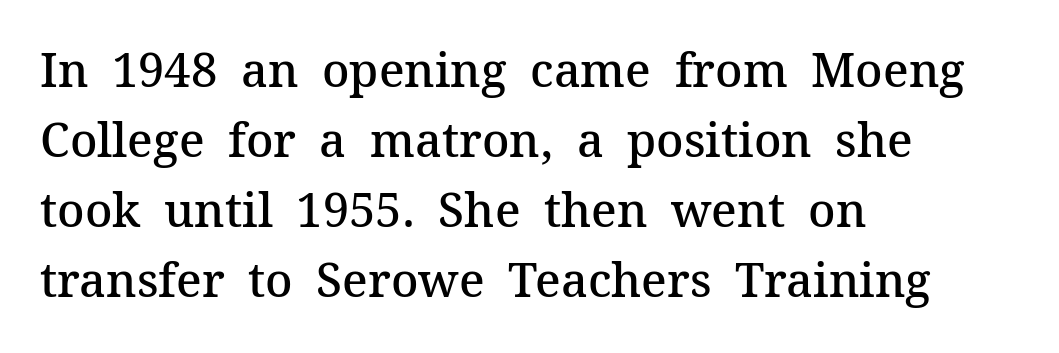
The image shows 47 px semibold serif type, upright; set left-aligned, normal line spacing (1.49x), normal letter spacing, not underlined; medium stroke contrast and a medium x-height.
